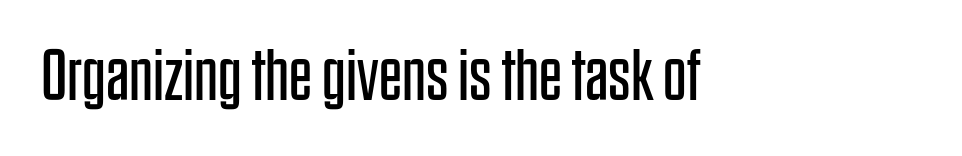
The image shows 73 px regular-weight, condensed sans-serif type, upright; set left-aligned, normal letter spacing, not underlined; low stroke contrast and a large x-height.
